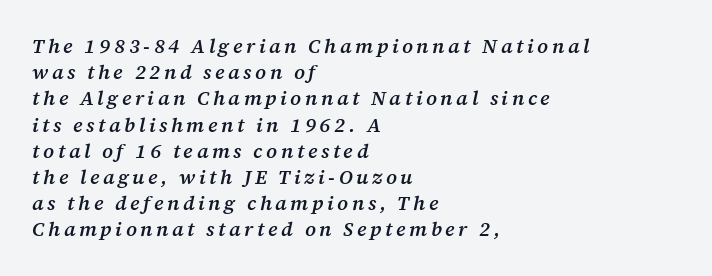
The line-height multiplier appears to be the usual default. Tall strokes in this sample are angled rather than plumb. Lines of text with bare space underneath. A classic flush-left, rag-right setting is used for this passage. A fair bit of extra ink — the face is semibold, not bold.
